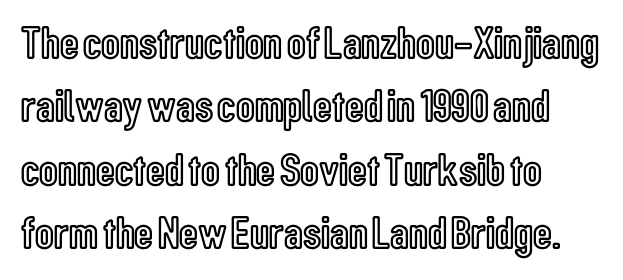
{"italic": "no", "width": "condensed", "x_height": "medium", "monospaced": "no", "underline": "no", "align": "left", "line_spacing": "normal", "line_spacing_ratio": 1.38, "letter_spacing": "normal", "letter_spacing_em": 0.0, "glyph_px": 46}
